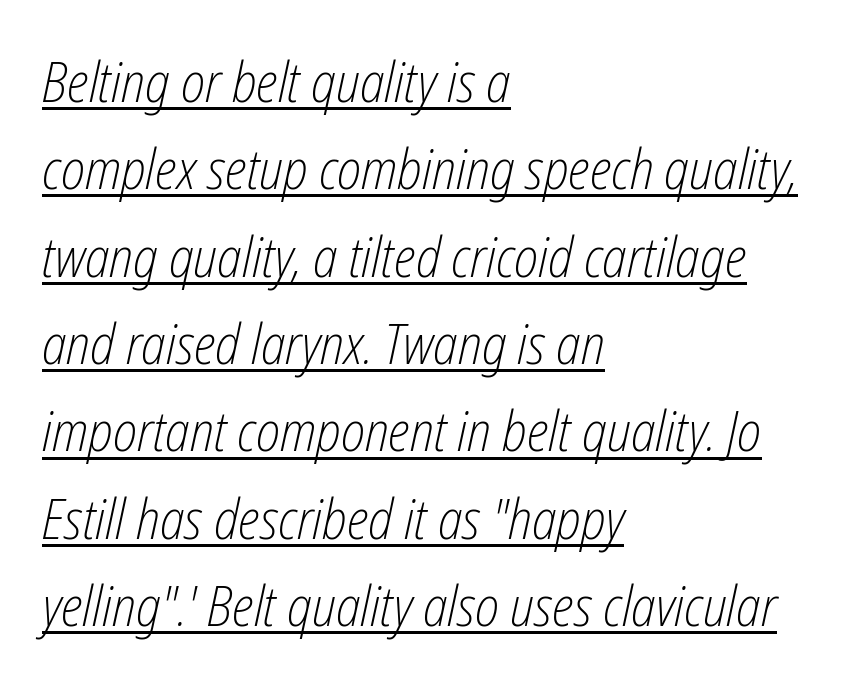
Q: Is the text bold? A: No.
Q: Is the text italic (slanted)? A: Yes, it leans right by about 12 degrees.
Q: Is the text underlined? A: Yes.
Q: How is the paragraph aligned? A: Left-aligned.
Q: Is the spacing between letters normal or unusually wide? A: Normal.
Q: Is the spacing between lines tight, normal or loose? A: Normal.
Q: Width (condensed, normal, or wide)? A: Condensed.
Q: Stroke contrast? A: Low.
Q: x-height? A: Medium.
Q: Monospaced? A: No.
